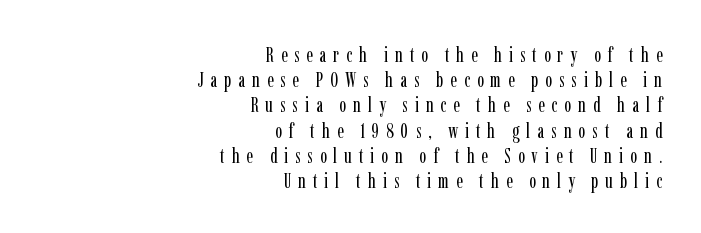
The rendering anchors every line to the right-hand side. Glance below the letters and you will spot only blank space. Weight class: somewhere from thin through regular. Every character sits straight up, as roman type does. In terms of letterspacing, this is a distinctly airy, spread setting.
